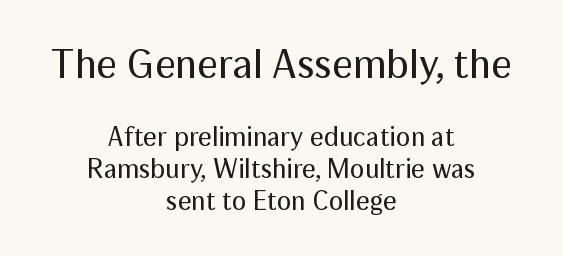
{"serif": "no", "italic": "no", "bold": "no", "weight": "regular", "width": "normal", "stroke_contrast": "medium", "x_height": "medium", "monospaced": "no", "underline": "no", "align": "center", "line_spacing_ratio": 1.18, "letter_spacing": "normal", "letter_spacing_em": 0.0, "larger_block": "first", "size_ratio": 1.52, "glyph_px": 41}
